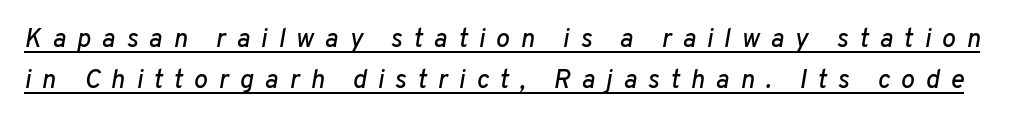
The image shows 26 px text type, italic (leaning right); set normal line spacing (1.56x), unusually wide letter spacing (+0.42 em), underlined.
